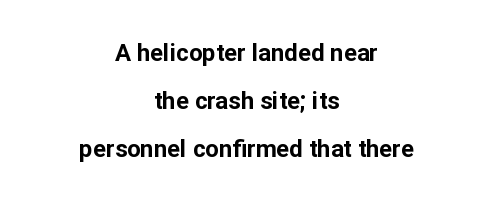
{"italic": "no", "bold": "yes", "underline": "no", "align": "center", "line_spacing": "loose", "line_spacing_ratio": 2.01, "letter_spacing": "normal", "letter_spacing_em": 0.0, "glyph_px": 24}
